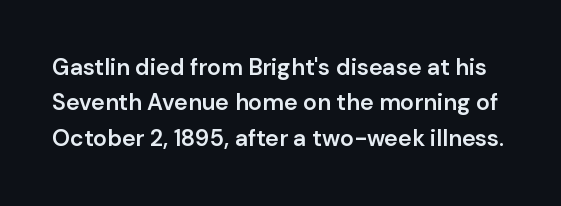
Q: Is the text bold? A: Semi-bold.
Q: Is the text italic (slanted)? A: No, it is upright.
Q: Is the text underlined? A: No.
Q: Is the spacing between letters normal or unusually wide? A: Normal.
Q: Is the spacing between lines tight, normal or loose? A: Normal.
